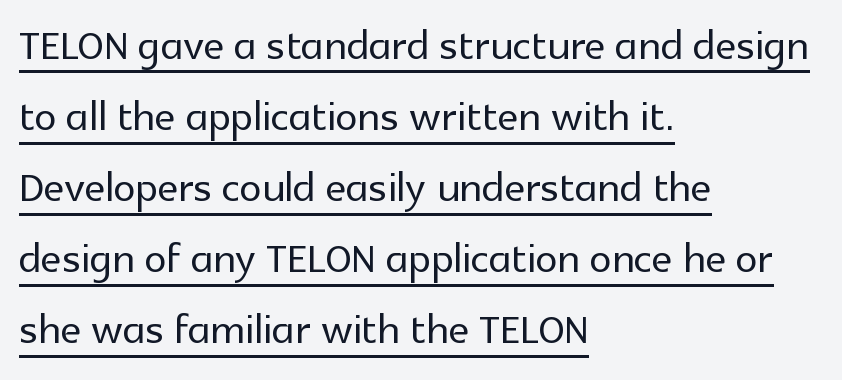
The image shows 56 px sans-serif type, upright; set left-aligned, normal line spacing (1.27x), normal letter spacing, underlined; a medium x-height.
